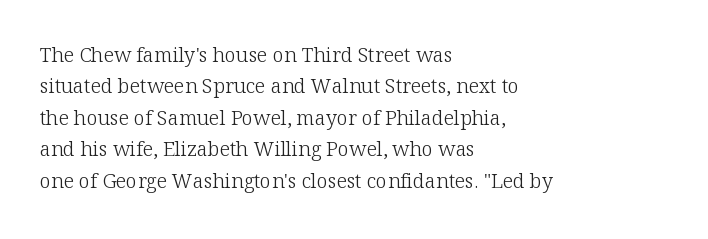
Line spacing here is normal. A typesetter would mark this as roman, not italic. The specimen omits any rule beneath the text block's lines. The rag falls on the right side of this text block. The characters are drawn with everyday or finer stroke widths.
